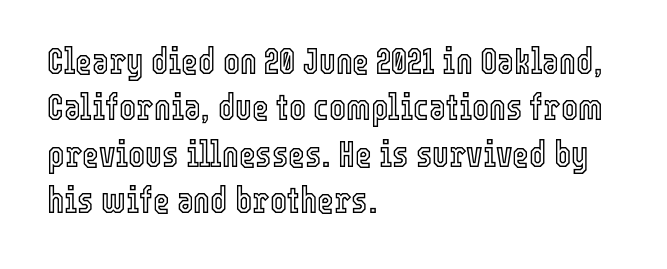
Underlining? Definitely not there. The passage shown stacks its lines at a standard gap. Between one letter and the next there's only the usual sliver of space. Varying glyph widths throughout — classic text-font behaviour. The letters stand upright; this is a roman face.
